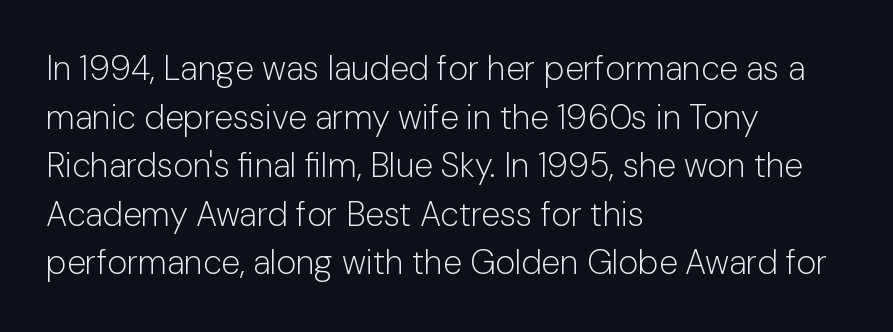
The image shows 34 px light sans-serif type, upright; set left-aligned, normal line spacing (1.43x), normal letter spacing, not underlined; low stroke contrast and a medium x-height.
